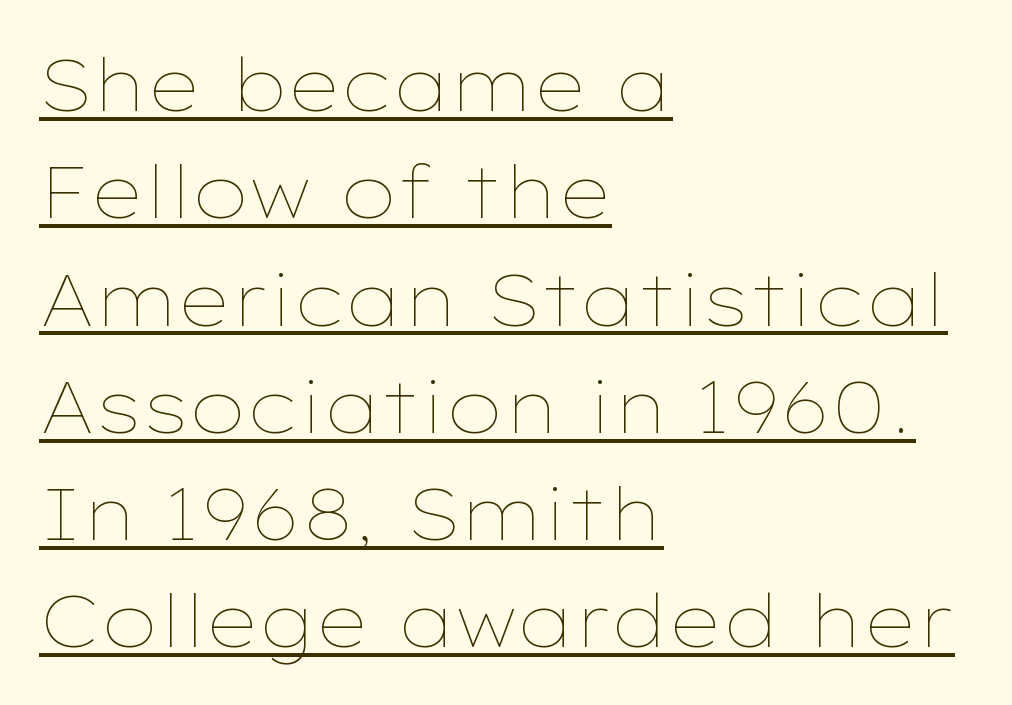
The image shows 72 px thin, wide type, upright; set left-aligned, normal line spacing (1.49x), normal letter spacing, underlined; low stroke contrast and a medium x-height.
